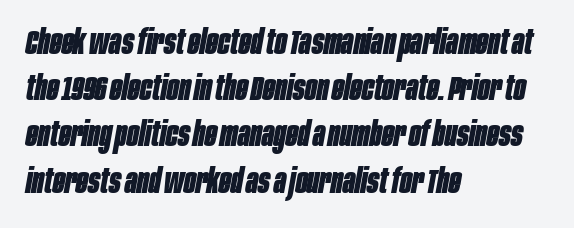
These lines are set flush left with a ragged right edge. A typesetter would call this proportional, since set widths differ per character. The vertical gap from one line to the next is medium. The gaps between neighbouring characters are ordinary and unremarkable. The passage shown leans; its letterforms are oblique.
